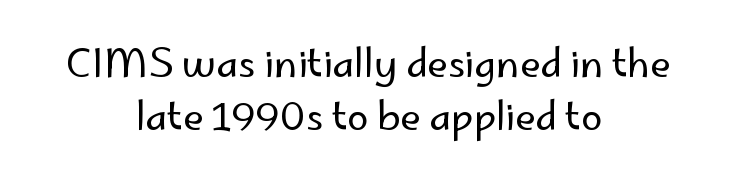
Q: Is the text bold? A: No.
Q: Is the text italic (slanted)? A: No, it is upright.
Q: Is the typeface a serif or a sans-serif typeface? A: Sans-serif.
Q: Is the text underlined? A: No.
Q: How is the paragraph aligned? A: Centered.
Q: Is the spacing between letters normal or unusually wide? A: Normal.
Q: Is the spacing between lines tight, normal or loose? A: Normal.
Q: Width (condensed, normal, or wide)? A: Normal.
Q: Stroke contrast? A: Low.
Q: x-height? A: Small.
Q: Monospaced? A: No.
